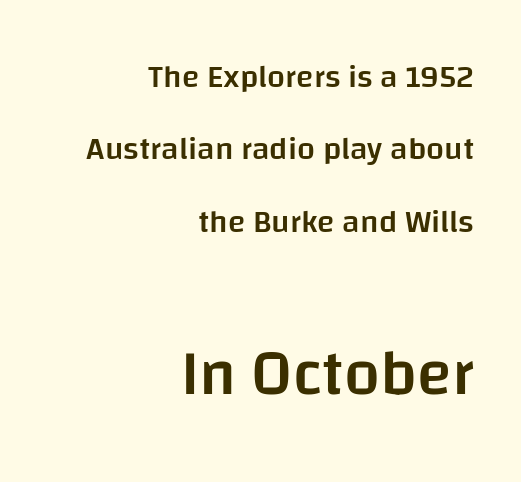
The image shows 64 px semibold sans-serif type, upright; set right-aligned, loose line spacing (2.26x), normal letter spacing, not underlined; the second (bottom) block is 2.0x larger; low stroke contrast and a large x-height.
